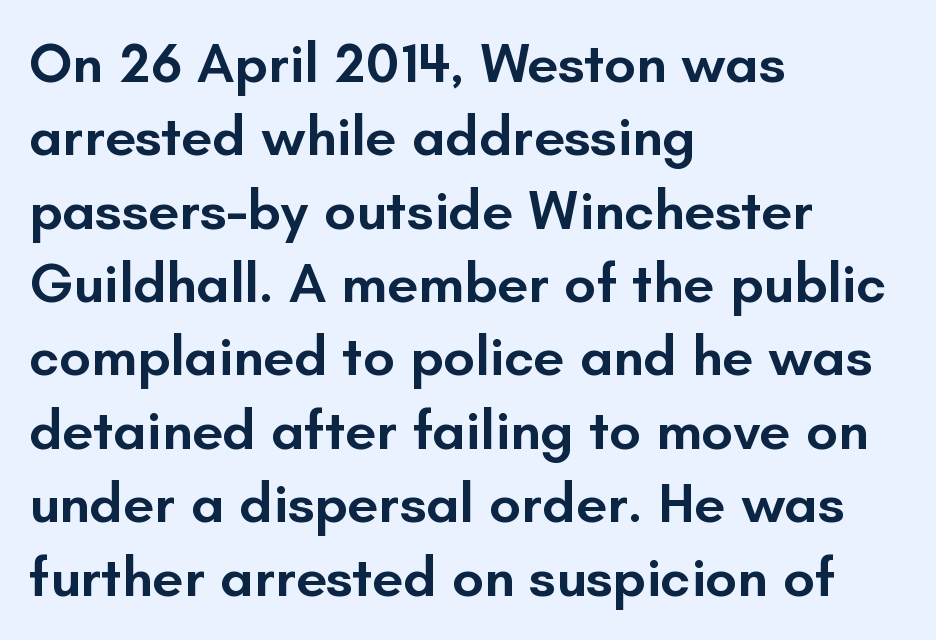
This rendering leaves character spacing at its baseline value. Plain, unruled lines of type. This sample has the flowing, uneven cadence of proportional lettering. These lines sit exactly where default settings would place them. This rendering employs a face without finishing strokes, i.e., a sans-serif. A student would call this left alignment; a typographer would say flush left, rag right.
